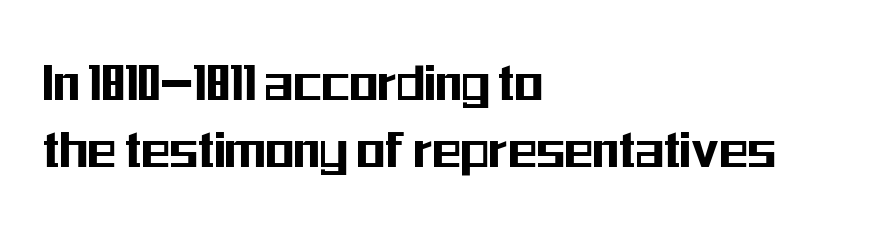
Think of a printed novel: that variable character pitch is what you see here. The font family rendered here belongs to the sans-serif group. These lines were composed using upright roman letters. Letter spacing: default.
